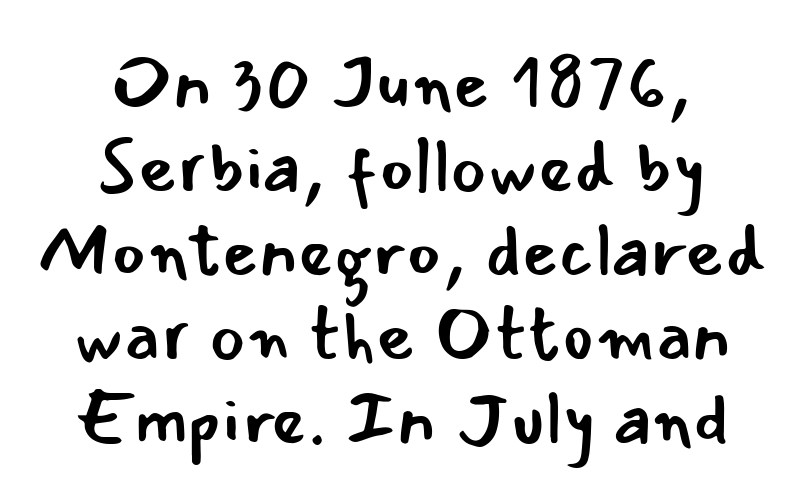
The image shows 75 px regular-weight sans-serif type, upright; set centered, tight line spacing (1.12x), normal letter spacing, not underlined; low stroke contrast and a small x-height.
